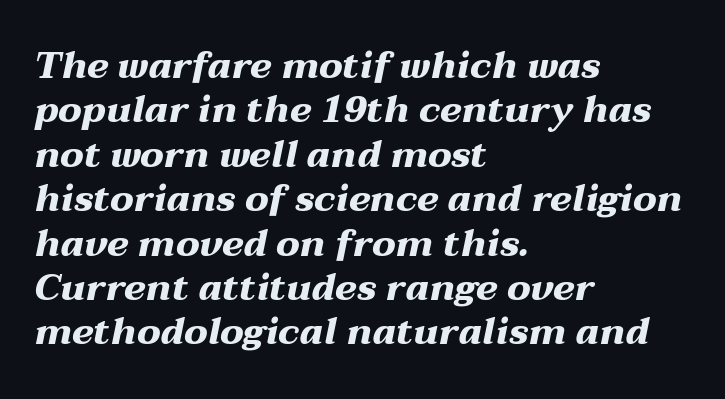
Tall strokes in this sample are angled rather than plumb. This sample uses plain, unmodified letter spacing. The letters advance in unequal steps, a hallmark of proportional type. Beneath every word, the page is bare. Every row of glyphs begins at an identical x-position on the left.
